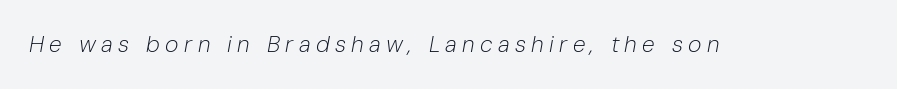
The image shows 23 px text type, italic (leaning right); set unusually wide letter spacing (+0.23 em), not underlined.
